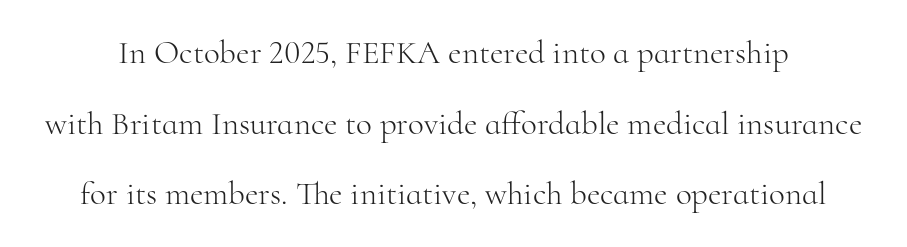
Is this a fixed-width face? No — the glyphs have proportional, varying widths. Stroke terminals: seriffed. Italic? Not at all — the glyphs are vertical. No chunkiness to these letters — they're not bold.
